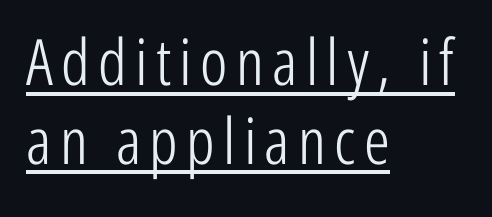
Spacing verdict: proportional, widths tailored to each character. Quick note: underline on. Leftover space on each line is placed entirely after the last word. Each stroke keeps to a modest, everyday thickness or less.
